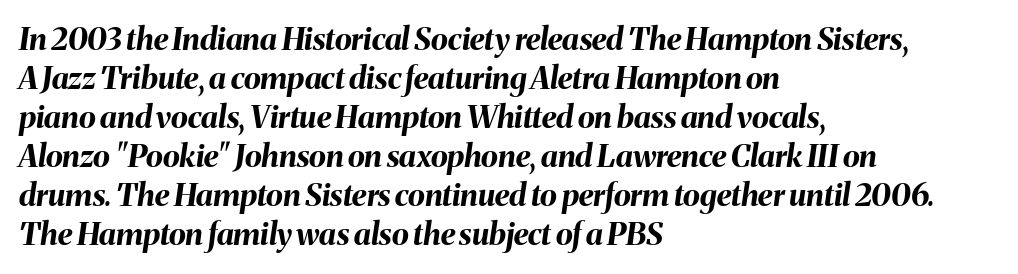
{"italic": "yes", "lean": "right", "slant_degrees": 8, "bold": "yes", "weight": "bold", "width": "normal", "stroke_contrast": "medium", "x_height": "medium", "monospaced": "no", "underline": "no", "align": "left", "line_spacing": "normal", "line_spacing_ratio": 1.26, "letter_spacing": "normal", "letter_spacing_em": 0.0, "glyph_px": 31}
